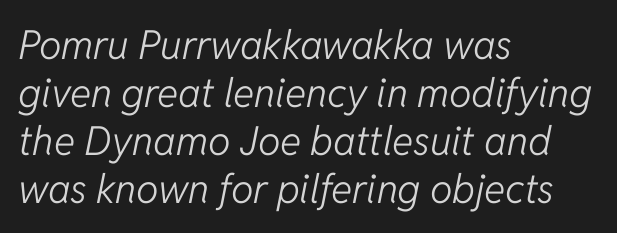
The image shows 40 px light type, italic (leaning right); set left-aligned, line spacing 1.2x, normal letter spacing, not underlined; low stroke contrast and a medium x-height.
